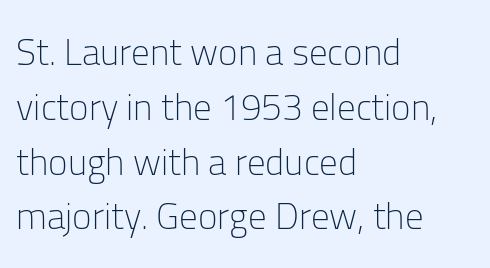
{"serif": "no", "italic": "no", "bold": "no", "weight": "light", "width": "normal", "stroke_contrast": "low", "x_height": "medium", "monospaced": "no", "underline": "no", "align": "left", "line_spacing": "normal", "line_spacing_ratio": 1.48, "letter_spacing": "normal", "letter_spacing_em": 0.0, "glyph_px": 37}
